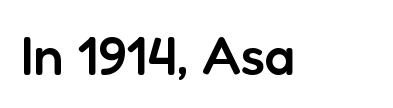
{"serif": "no", "italic": "no", "bold": "semi", "weight": "semibold", "width": "normal", "stroke_contrast": "low", "x_height": "medium", "monospaced": "no", "underline": "no", "letter_spacing": "normal", "letter_spacing_em": 0.0, "glyph_px": 54}
